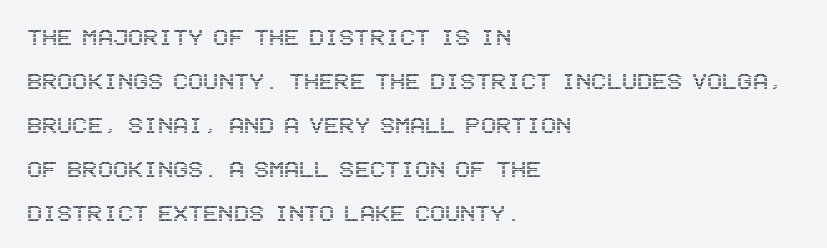
A classic flush-left, rag-right setting is used for this passage. Does the lettering tilt? It doesn't — this is upright. Notice how descenders clear the ascenders below comfortably — that's standard leading. Default kerning and tracking; the words read as compact shapes. Descenders are the only things crossing below the line.
